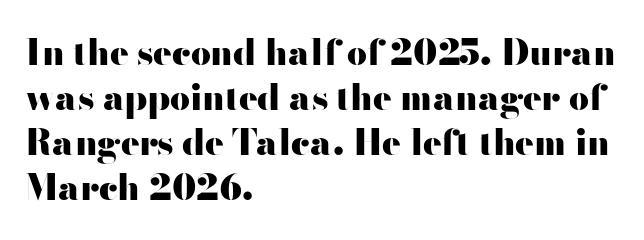
Q: Is the text bold? A: Yes.
Q: Is the text italic (slanted)? A: No, it is upright.
Q: Is the typeface a serif or a sans-serif typeface? A: Sans-serif.
Q: Is the text underlined? A: No.
Q: How is the paragraph aligned? A: Left-aligned.
Q: Is the spacing between letters normal or unusually wide? A: Normal.
Q: Is the spacing between lines tight, normal or loose? A: Normal.
Q: Width (condensed, normal, or wide)? A: Wide.
Q: Stroke contrast? A: High.
Q: x-height? A: Small.
Q: Monospaced? A: No.
